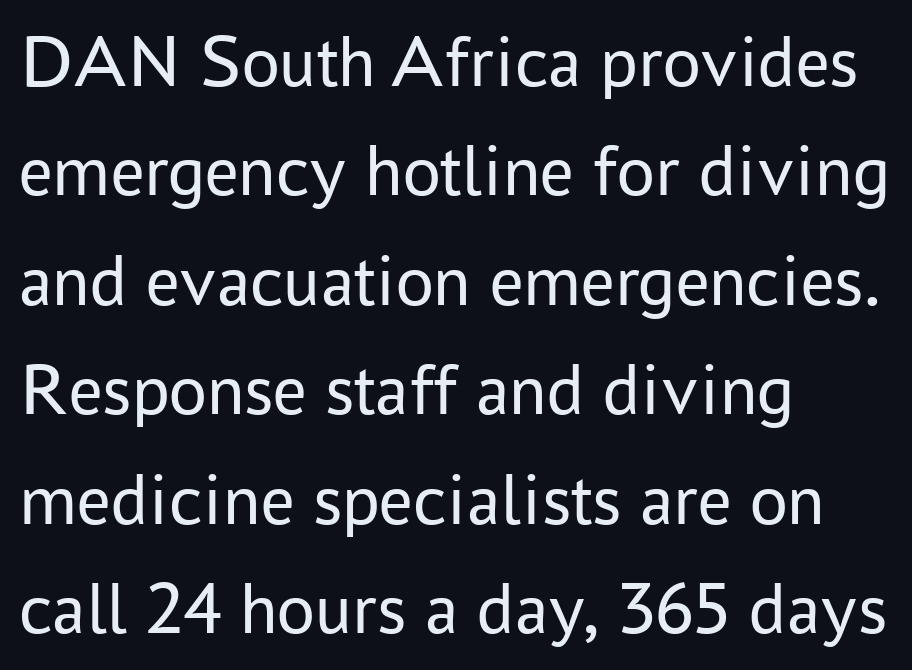
Q: Is the text bold? A: No.
Q: Is the text italic (slanted)? A: No, it is upright.
Q: Is the typeface a serif or a sans-serif typeface? A: Sans-serif.
Q: Is the text underlined? A: No.
Q: How is the paragraph aligned? A: Left-aligned.
Q: Is the spacing between letters normal or unusually wide? A: Normal.
Q: Is the spacing between lines tight, normal or loose? A: Normal.
Q: Width (condensed, normal, or wide)? A: Normal.
Q: Stroke contrast? A: Low.
Q: x-height? A: Medium.
Q: Monospaced? A: No.
